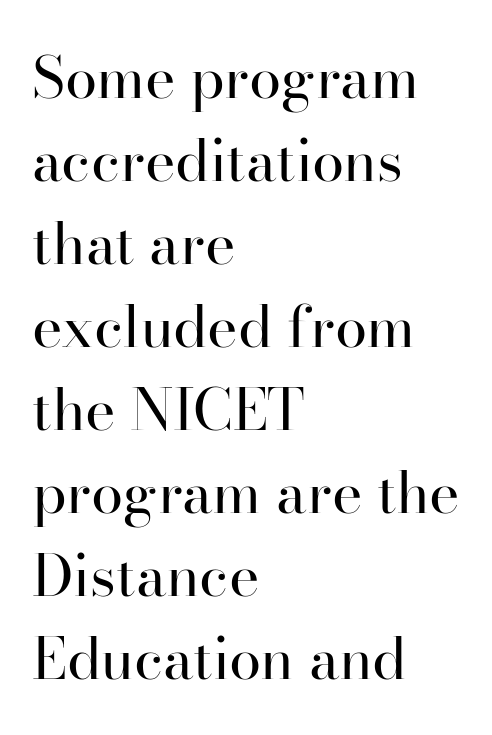
A quiet, ordinary-to-light weight characterises the typeface. Designer's note — italics off, roman on. These lines stack with their left ends in a neat column. Proportional: the letters do not fall into vertical columns. Honestly, the row spacing looks completely unremarkable. Letter spacing: default.
